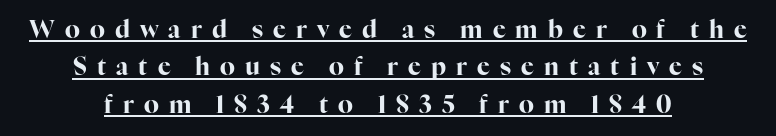
The image shows 24 px bold type, upright; set centered, normal line spacing (1.56x), unusually wide letter spacing (+0.42 em), underlined.
